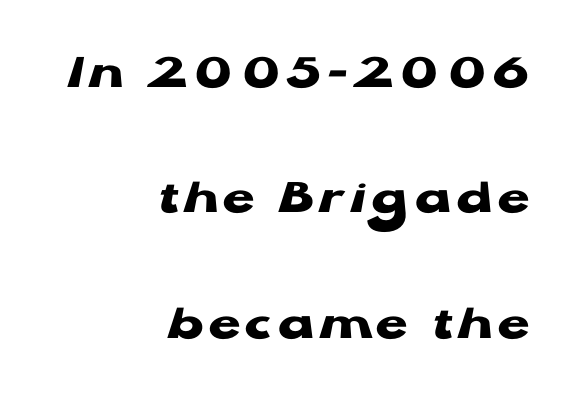
Q: Is the text bold? A: Yes.
Q: Is the text italic (slanted)? A: No, it is upright.
Q: Is the typeface a serif or a sans-serif typeface? A: Sans-serif.
Q: Is the text underlined? A: No.
Q: How is the paragraph aligned? A: Right-aligned.
Q: Is the spacing between lines tight, normal or loose? A: Loose.
Q: Width (condensed, normal, or wide)? A: Wide.
Q: Stroke contrast? A: Low.
Q: x-height? A: Medium.
Q: Monospaced? A: No.
